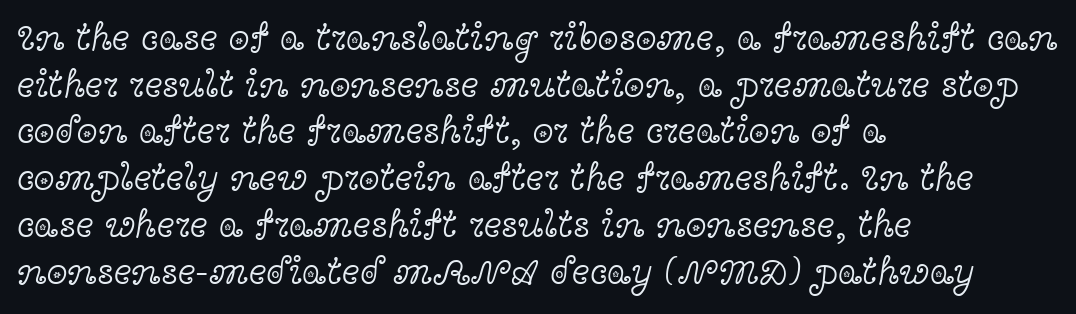
The type sits square on the baseline with zero lean. Here the designer chose a conventional face with non-uniform glyph widths. The font family rendered here belongs to the serif group. This sample uses plain, unmodified letter spacing.
